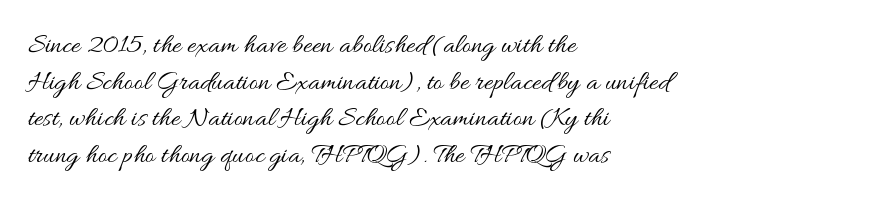
Q: Is the text bold? A: No.
Q: Is the text italic (slanted)? A: Yes.
Q: Is the text underlined? A: No.
Q: How is the paragraph aligned? A: Left-aligned.
Q: Is the spacing between letters normal or unusually wide? A: Normal.
Q: Is the spacing between lines tight, normal or loose? A: Normal.
Q: Width (condensed, normal, or wide)? A: Wide.
Q: Stroke contrast? A: Medium.
Q: x-height? A: Small.
Q: Monospaced? A: No.
